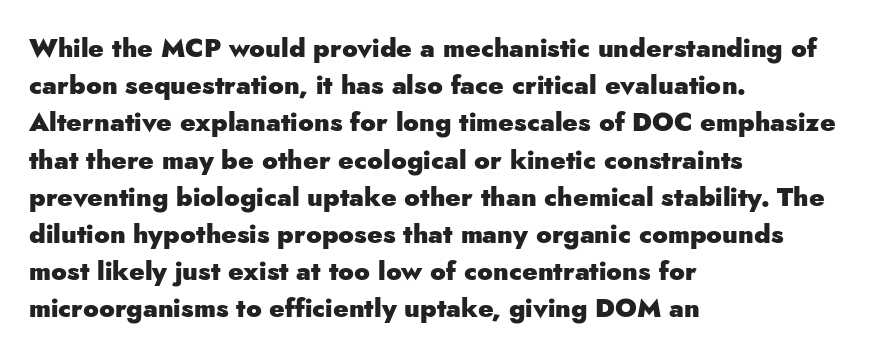
The image shows 26 px bold type, upright; set left-aligned, normal line spacing (1.43x), normal letter spacing, not underlined.
